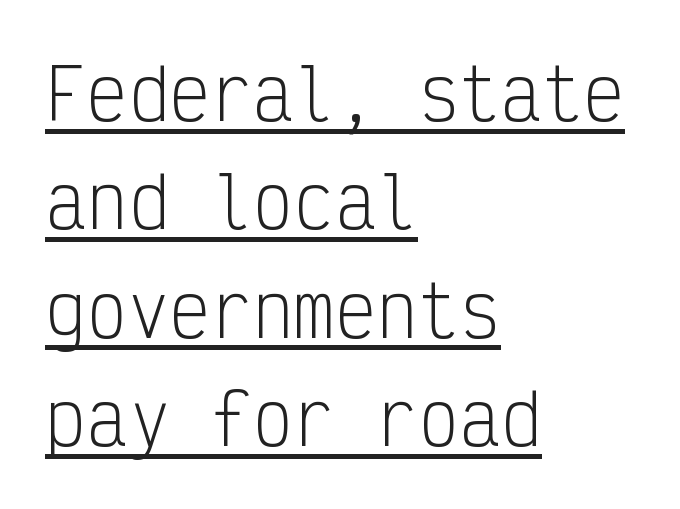
The passage shown is typeset with a sans-serif family. Compared with undecorated copy, this sample adds a rule below the words. Evenly set lines give the paragraph a standard silhouette. Summary of weight: not heavy and not bold. When letters stand straight like this, we call the style roman or upright.
